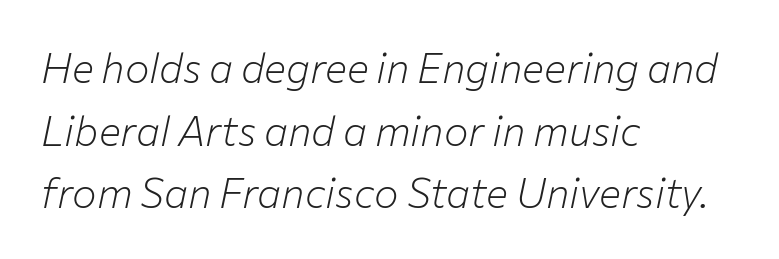
Stems and bowls with no extra thickness — not bold. Baseline-to-baseline distance is the conventional proportion of letter height. This sample is left-justified, so line endings fall wherever the words run out. Words appear dense and cohesive because spacing is normal. The passage shown is not underscored anywhere. You could not count columns in this text — the font is proportionally spaced.
